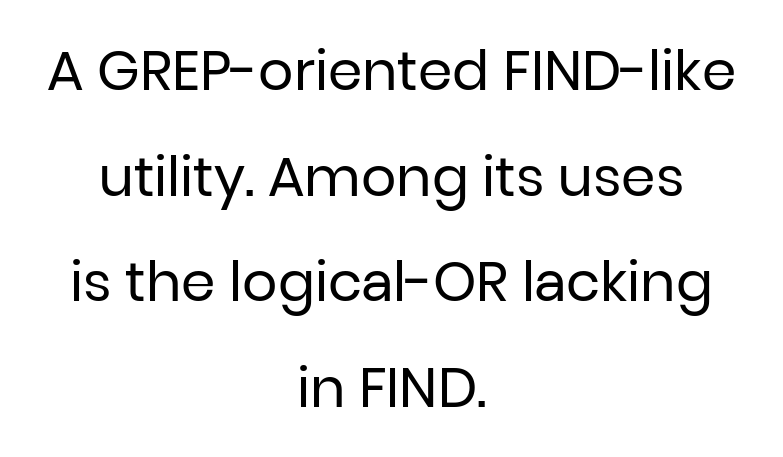
Q: Is the text bold? A: No.
Q: Is the text italic (slanted)? A: No, it is upright.
Q: Is the typeface a serif or a sans-serif typeface? A: Sans-serif.
Q: Is the text underlined? A: No.
Q: How is the paragraph aligned? A: Centered.
Q: Is the spacing between letters normal or unusually wide? A: Normal.
Q: Is the spacing between lines tight, normal or loose? A: Loose.
Q: Width (condensed, normal, or wide)? A: Normal.
Q: Stroke contrast? A: Low.
Q: x-height? A: Medium.
Q: Monospaced? A: No.
